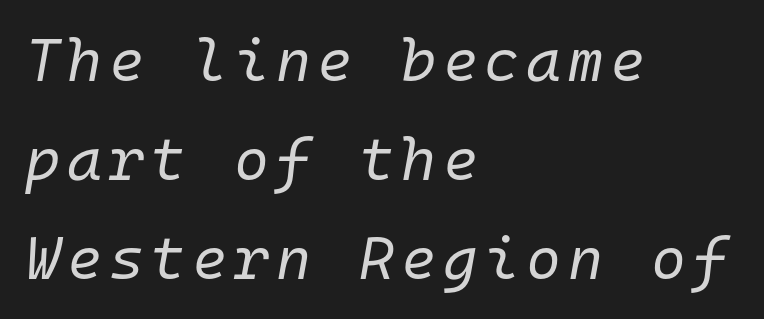
Q: Is the text bold? A: No.
Q: Is the text italic (slanted)? A: Yes, it leans right by about 10 degrees.
Q: Is the text underlined? A: No.
Q: How is the paragraph aligned? A: Left-aligned.
Q: Is the spacing between lines tight, normal or loose? A: Normal.
Q: Width (condensed, normal, or wide)? A: Normal.
Q: Stroke contrast? A: Low.
Q: x-height? A: Medium.
Q: Monospaced? A: Yes.
